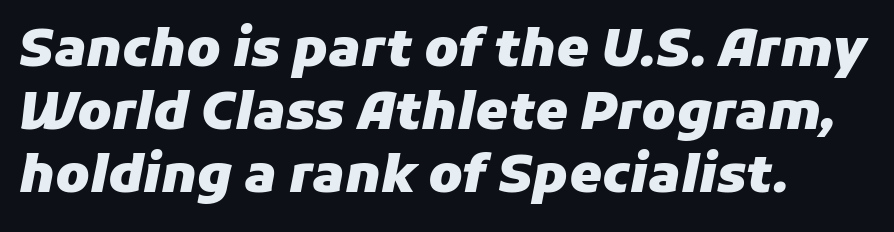
{"italic": "yes", "lean": "right", "slant_degrees": 11, "bold": "yes", "weight": "heavy", "width": "normal", "stroke_contrast": "low", "x_height": "medium", "monospaced": "no", "underline": "no", "align": "left", "line_spacing_ratio": 1.21, "letter_spacing": "normal", "letter_spacing_em": 0.0, "glyph_px": 52}
